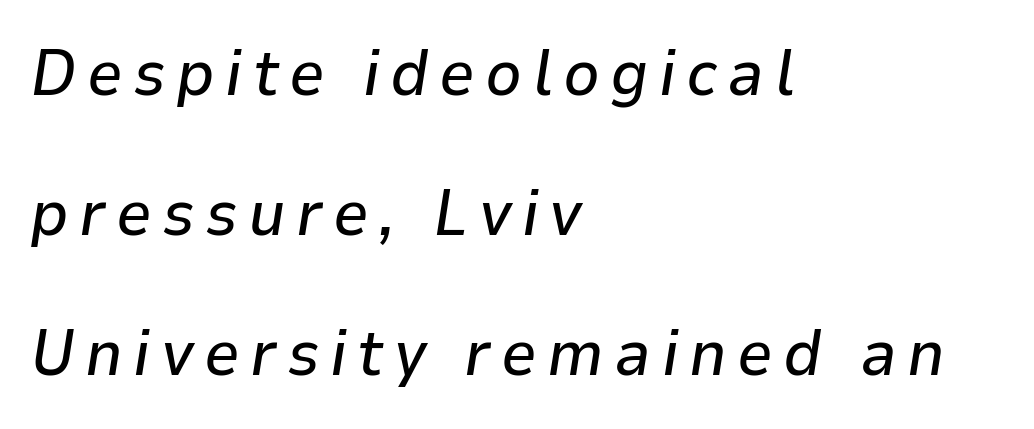
{"italic": "yes", "lean": "right", "slant_degrees": 9, "width": "normal", "stroke_contrast": "low", "x_height": "medium", "monospaced": "no", "underline": "no", "align": "left", "line_spacing": "loose", "line_spacing_ratio": 2.19, "glyph_px": 64}
